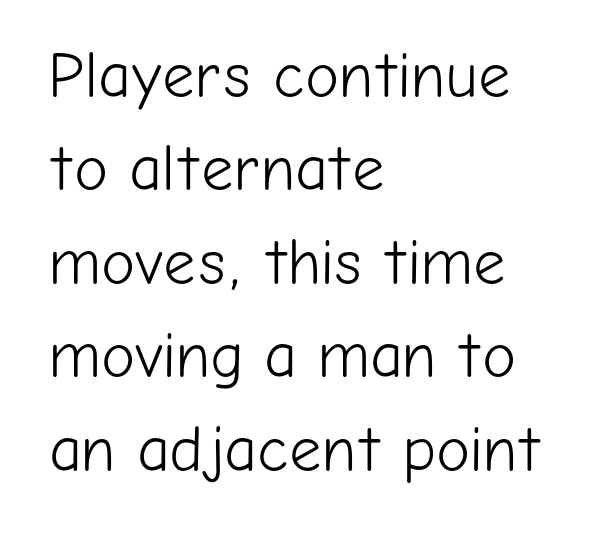
{"serif": "no", "italic": "no", "bold": "no", "weight": "light", "width": "normal", "stroke_contrast": "low", "x_height": "medium", "monospaced": "no", "underline": "no", "align": "left", "line_spacing": "normal", "line_spacing_ratio": 1.46, "letter_spacing": "normal", "letter_spacing_em": 0.0, "glyph_px": 64}
